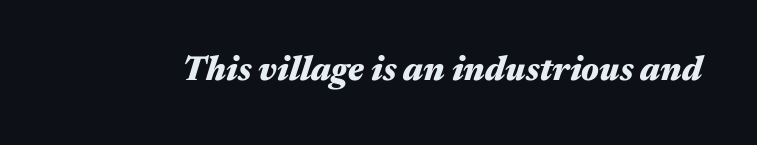
Glance below the letters and you will spot only blank space. Character widths vary here, with narrow letters taking less room than wide ones. Typographic density is high because the face is bold. Students, note that the glyphs here touch the page at normal intervals. Emphasis-style slanted type is in use.
